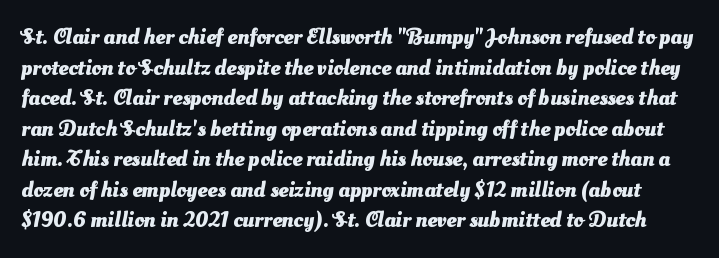
The strip under each line holds only bare page. Default kerning and tracking; the words read as compact shapes. Its strokes are broad and dark, the hallmark of bold type. The vertical gap from one line to the next is medium.
